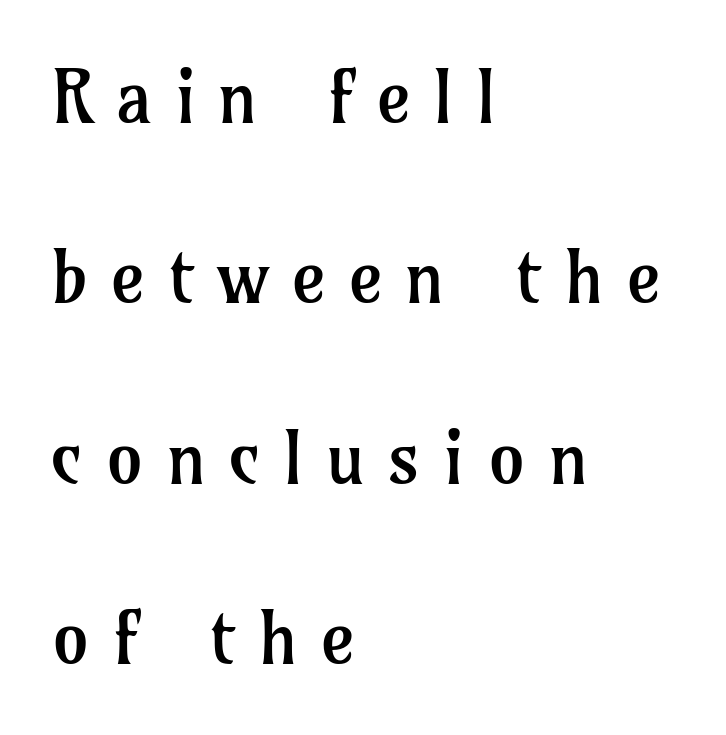
Font category for this specimen: serif. The rendering uses natural spacing where letterforms have individual widths. One glance says open: line gaps are wider than usual. Is the letter spacing exaggerated? Yes — the characters are pushed far apart.
